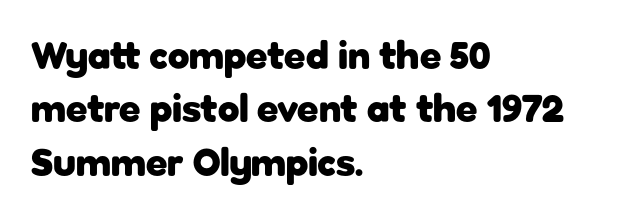
Baseline-to-baseline distance is the conventional proportion of letter height. Each glyph is drawn with heavy, bold strokes. The area under the type is left untouched. Check where the strokes stop: nothing finishes them off — pure sans.
